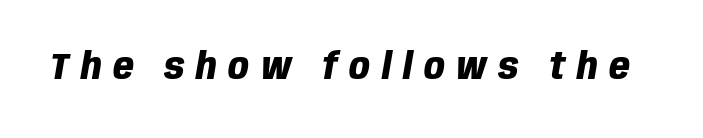
Q: Is the text bold? A: Yes.
Q: Is the text italic (slanted)? A: Yes, it leans right by about 10 degrees.
Q: Is the text underlined? A: No.
Q: Is the spacing between letters normal or unusually wide? A: Unusually wide.
Q: Width (condensed, normal, or wide)? A: Condensed.
Q: Stroke contrast? A: Low.
Q: x-height? A: Large.
Q: Monospaced? A: No.
